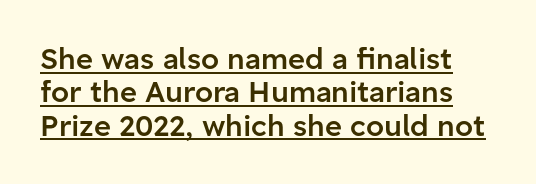
Q: Is the text bold? A: Semi-bold.
Q: Is the text italic (slanted)? A: No, it is upright.
Q: Is the typeface a serif or a sans-serif typeface? A: Sans-serif.
Q: Is the text underlined? A: Yes.
Q: Is the spacing between letters normal or unusually wide? A: Normal.
Q: Is the spacing between lines tight, normal or loose? A: Tight.
Q: Width (condensed, normal, or wide)? A: Normal.
Q: Stroke contrast? A: Low.
Q: x-height? A: Medium.
Q: Monospaced? A: No.
